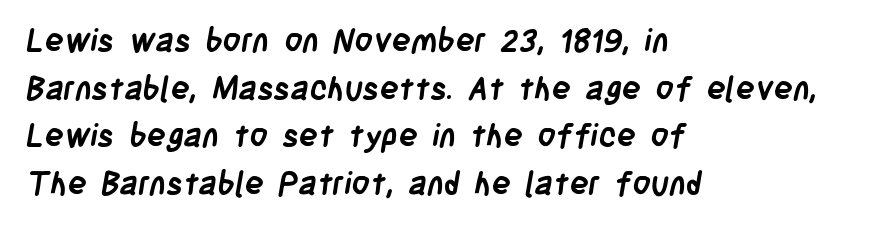
Q: Is the text bold? A: Yes.
Q: Is the typeface a serif or a sans-serif typeface? A: Sans-serif.
Q: Is the text underlined? A: No.
Q: How is the paragraph aligned? A: Left-aligned.
Q: Is the spacing between letters normal or unusually wide? A: Normal.
Q: Is the spacing between lines tight, normal or loose? A: Normal.
Q: Width (condensed, normal, or wide)? A: Condensed.
Q: Stroke contrast? A: Low.
Q: x-height? A: Large.
Q: Monospaced? A: No.
